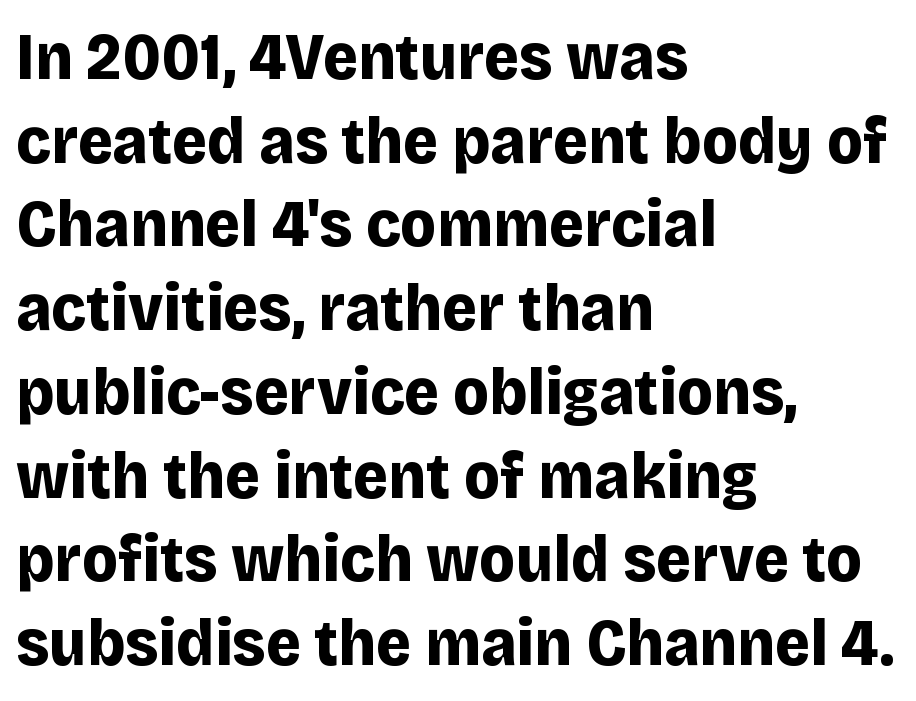
Q: Is the text bold? A: Yes.
Q: Is the text italic (slanted)? A: No, it is upright.
Q: Is the typeface a serif or a sans-serif typeface? A: Sans-serif.
Q: Is the text underlined? A: No.
Q: How is the paragraph aligned? A: Left-aligned.
Q: Is the spacing between letters normal or unusually wide? A: Normal.
Q: Is the spacing between lines tight, normal or loose? A: Normal.
Q: Width (condensed, normal, or wide)? A: Normal.
Q: Stroke contrast? A: Low.
Q: x-height? A: Large.
Q: Monospaced? A: No.
